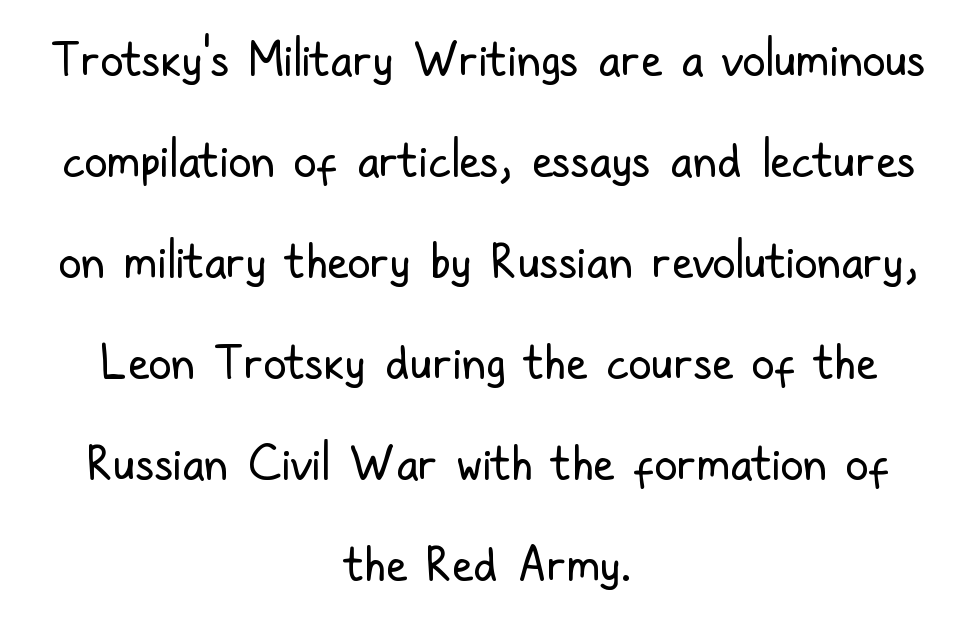
The image shows 47 px regular-weight, condensed sans-serif type, upright; set centered, loose line spacing (2.15x), normal letter spacing, not underlined; low stroke contrast and a medium x-height.
